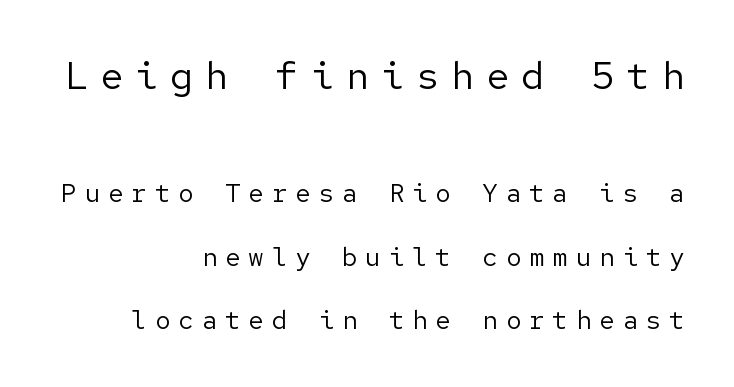
The space between consecutive lines is lavish. Which margin do the lines hug? The right one — the left edge is uneven. The characters display no serif detailing; their extremities are plain. Vertical strokes here are truly vertical. Weight: not bold — regular or lighter. Lines of text with bare space underneath.
